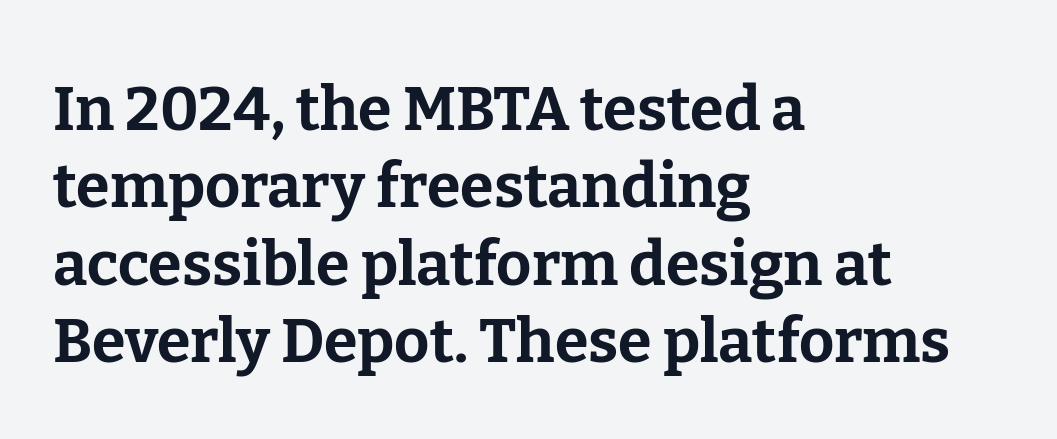
{"serif": "yes", "italic": "no", "bold": "yes", "weight": "bold", "width": "normal", "stroke_contrast": "low", "x_height": "medium", "monospaced": "no", "underline": "no", "align": "left", "line_spacing": "normal", "line_spacing_ratio": 1.27, "letter_spacing": "normal", "letter_spacing_em": 0.0, "glyph_px": 61}
